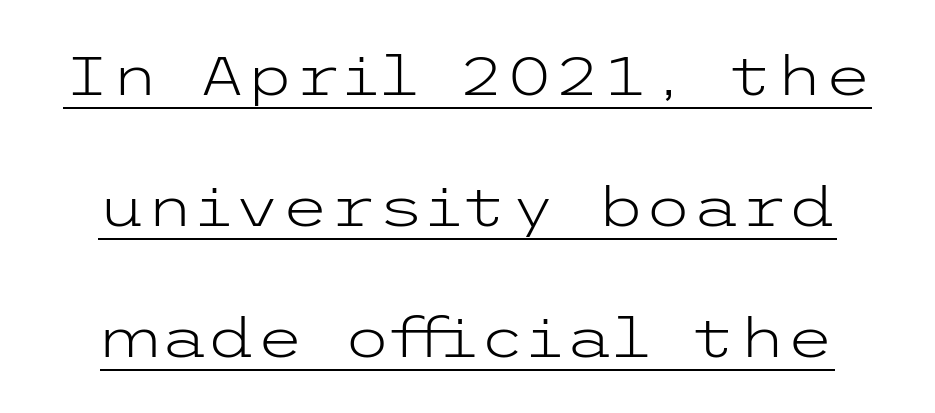
What stands out about the letter spacing? Nothing — it is the standard amount. A typesetter would call this leading open, well beyond the default. The rendering uses the underline text-decoration. A typesetter would mark this as roman, not italic. Weight: not bold — regular or lighter.
